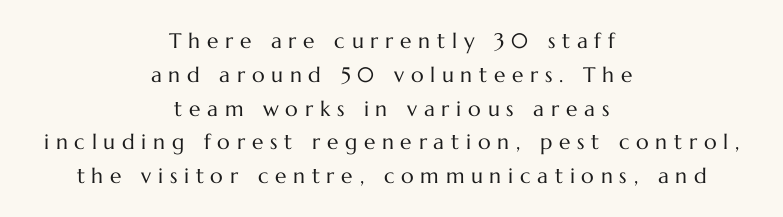
Q: Is the text bold? A: No.
Q: Is the text italic (slanted)? A: No, it is upright.
Q: Is the text underlined? A: No.
Q: How is the paragraph aligned? A: Centered.
Q: Is the spacing between letters normal or unusually wide? A: Unusually wide.
Q: Is the spacing between lines tight, normal or loose? A: Normal.
